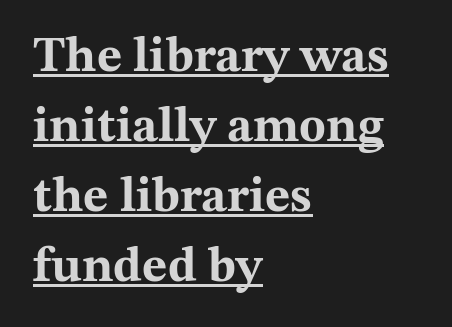
Q: Is the text bold? A: Yes.
Q: Is the text italic (slanted)? A: No, it is upright.
Q: Is the typeface a serif or a sans-serif typeface? A: Serif.
Q: Is the text underlined? A: Yes.
Q: How is the paragraph aligned? A: Left-aligned.
Q: Is the spacing between letters normal or unusually wide? A: Normal.
Q: Is the spacing between lines tight, normal or loose? A: Normal.
Q: Width (condensed, normal, or wide)? A: Wide.
Q: Stroke contrast? A: Medium.
Q: x-height? A: Medium.
Q: Monospaced? A: No.
